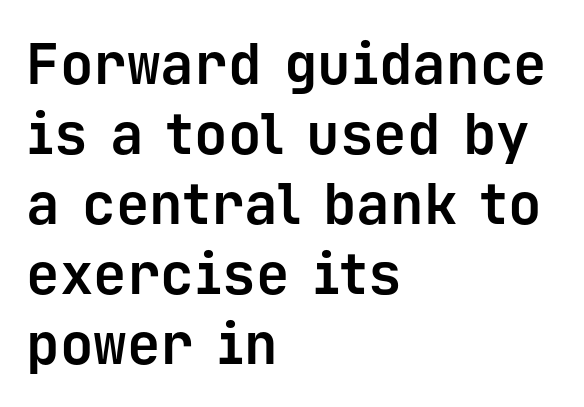
Does the leading feel generous? No, just average. Lines of text with bare space underneath. The characters display no serif detailing; their extremities are plain. The letters march in equal steps, a hallmark of fixed-pitch type. The typography opts for an upright posture over an oblique one. Students, note that the glyphs here touch the page at normal intervals.
